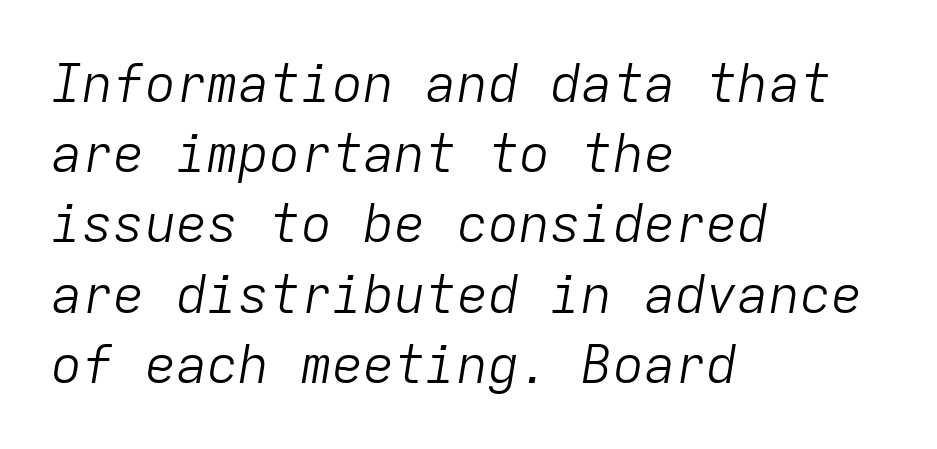
{"italic": "yes", "lean": "right", "slant_degrees": 9, "bold": "no", "weight": "light", "width": "normal", "stroke_contrast": "low", "x_height": "medium", "monospaced": "yes", "underline": "no", "align": "left", "line_spacing": "normal", "line_spacing_ratio": 1.35, "letter_spacing": "normal", "letter_spacing_em": 0.0, "glyph_px": 52}
